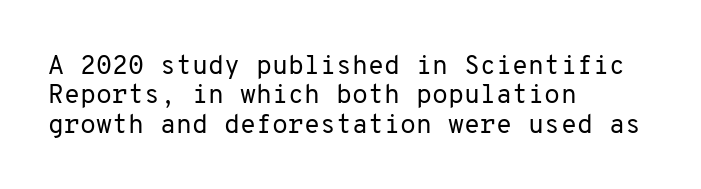
The image shows 26 px text type, upright; set left-aligned, tight line spacing (1.13x), normal letter spacing, not underlined.
